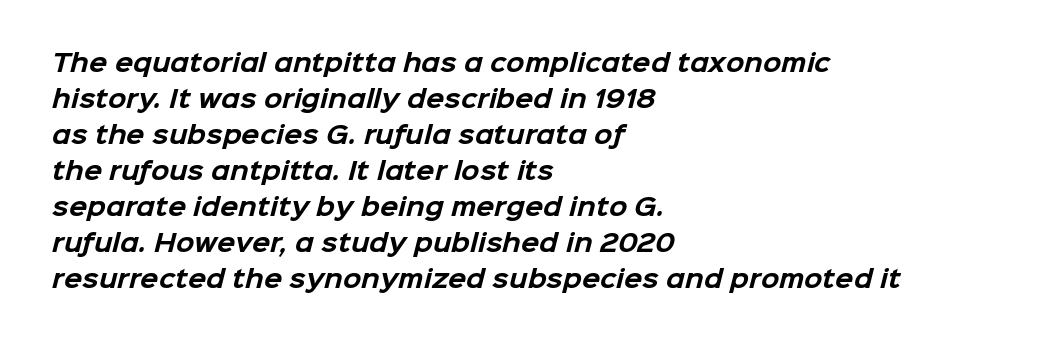
The image shows 24 px bold type; set left-aligned, normal line spacing (1.5x), normal letter spacing, not underlined.
